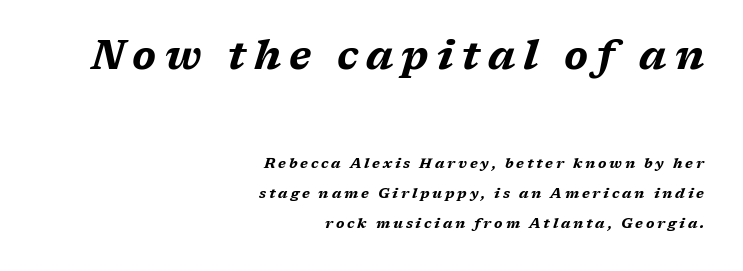
{"italic": "yes", "lean": "right", "slant_degrees": 17, "bold": "yes", "weight": "bold", "width": "wide", "stroke_contrast": "medium", "x_height": "medium", "monospaced": "no", "underline": "no", "align": "right", "line_spacing": "loose", "line_spacing_ratio": 2.14, "letter_spacing": "wide", "letter_spacing_em": 0.2, "larger_block": "first", "size_ratio": 2.86, "glyph_px": 40}
